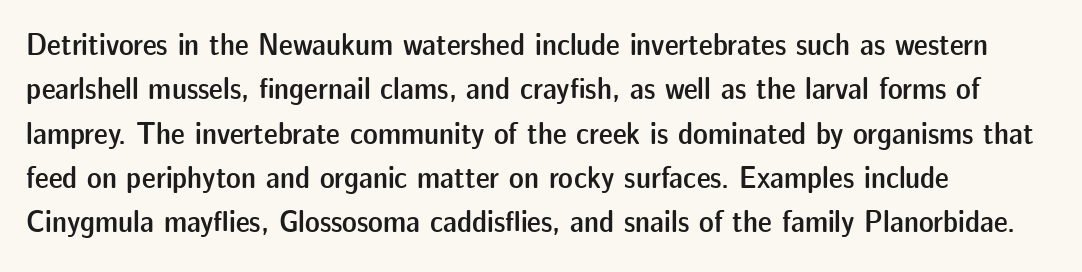
The image shows 31 px semibold sans-serif type, upright; set left-aligned, normal line spacing (1.43x), normal letter spacing, not underlined; low stroke contrast and a medium x-height.
